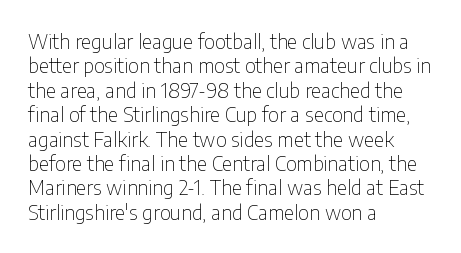
{"italic": "no", "bold": "no", "underline": "no", "align": "left", "line_spacing_ratio": 1.22, "letter_spacing": "normal", "letter_spacing_em": 0.0, "glyph_px": 20}
